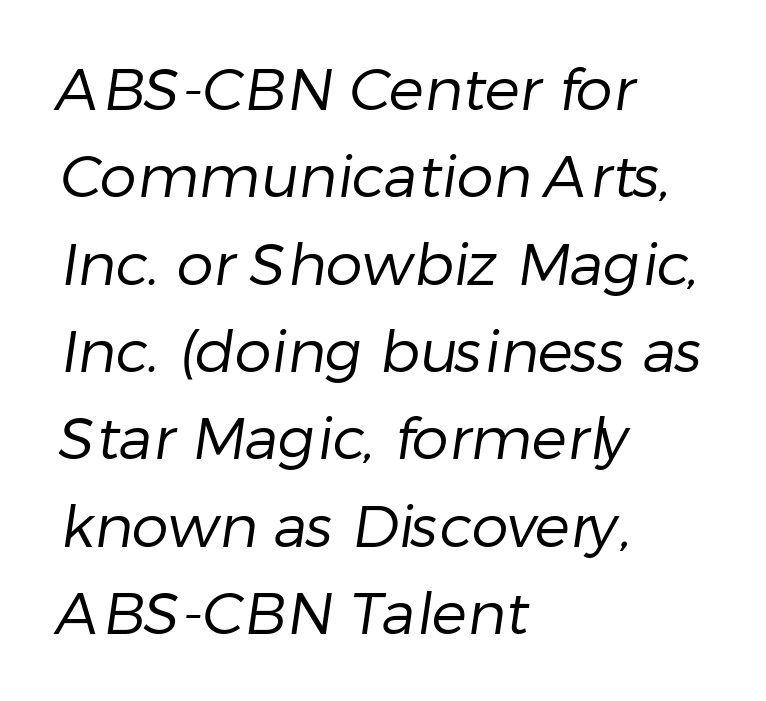
{"serif": "no", "bold": "no", "weight": "regular", "width": "normal", "stroke_contrast": "low", "x_height": "medium", "monospaced": "no", "underline": "no", "align": "left", "line_spacing": "normal", "line_spacing_ratio": 1.48, "letter_spacing": "normal", "letter_spacing_em": 0.0, "glyph_px": 59}
